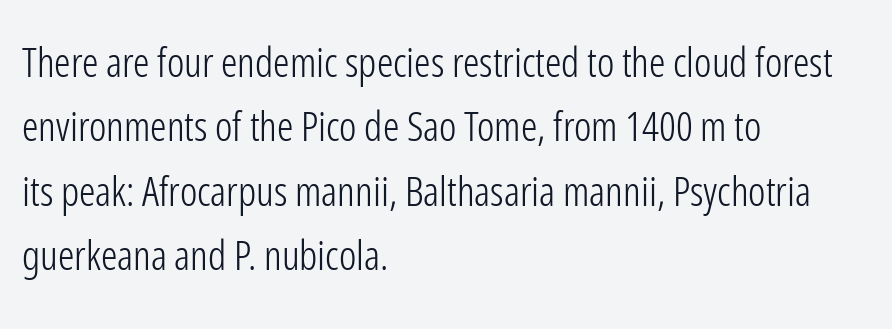
{"serif": "no", "italic": "no", "bold": "no", "weight": "light", "width": "condensed", "stroke_contrast": "low", "x_height": "medium", "monospaced": "no", "underline": "no", "align": "left", "line_spacing": "normal", "line_spacing_ratio": 1.57, "letter_spacing": "normal", "letter_spacing_em": 0.0, "glyph_px": 41}
